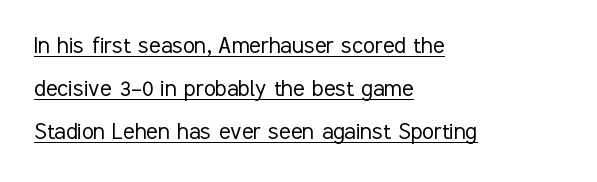
Q: Is the text bold? A: No.
Q: Is the text italic (slanted)? A: No, it is upright.
Q: Is the text underlined? A: Yes.
Q: How is the paragraph aligned? A: Left-aligned.
Q: Is the spacing between letters normal or unusually wide? A: Normal.
Q: Is the spacing between lines tight, normal or loose? A: Normal.
